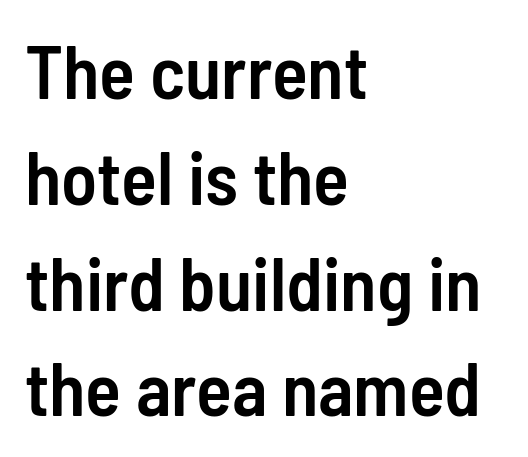
The image shows 74 px semibold, condensed sans-serif type, upright; set left-aligned, normal line spacing (1.43x), normal letter spacing, not underlined; low stroke contrast and a medium x-height.
